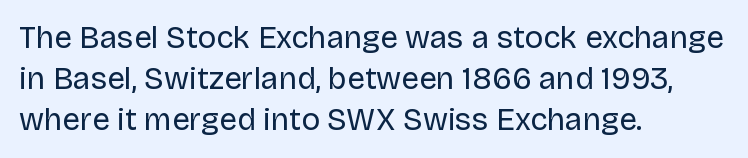
Think standard paragraph weight, or any step lighter than that. Characters follow at the spacing the type designer built in. This block has exactly the height ordinary leading produces. Glance below the letters and you will spot only blank space. To sum up the face: it is a sans, with no serifs.
